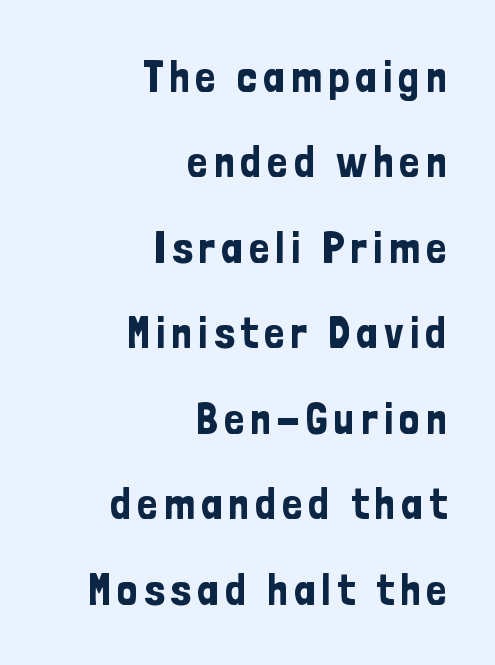
The passage shown is not underscored anywhere. Is this a sans? Yes — the strokes have no serifs. Reading down the block, your eye finds every line finishing at a fixed right position. Is this a fixed-width face? No — the glyphs have proportional, varying widths. The letters stand upright; this is a roman face. Leading: increased.
